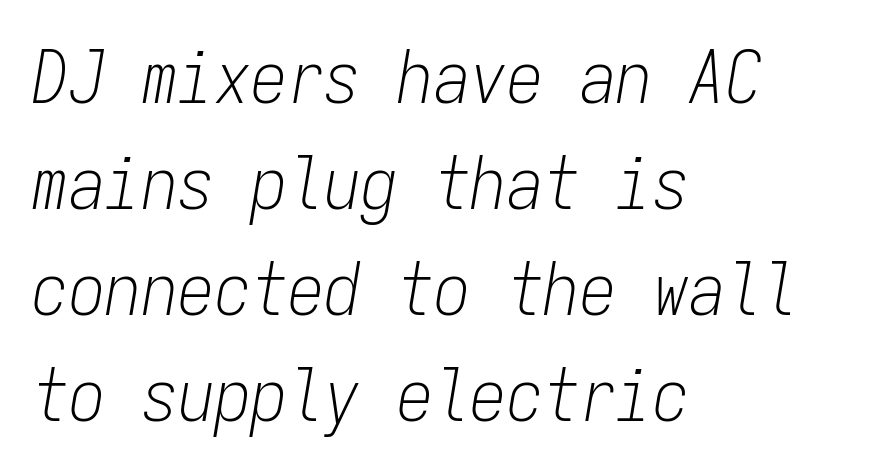
These glyphs show unthickened strokes, regular width or finer. The rendering uses typewriter-style spacing with identical character cells. Words appear dense and cohesive because spacing is normal. Descenders are the only things crossing below the line. Caption: multi-line text, flush left, ragged right.
